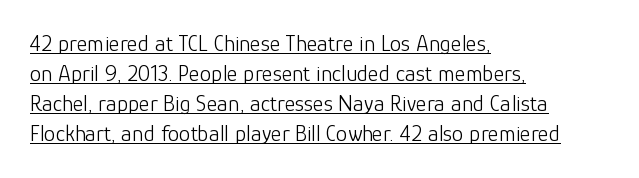
Q: Is the text bold? A: No.
Q: Is the text italic (slanted)? A: No, it is upright.
Q: Is the text underlined? A: Yes.
Q: How is the paragraph aligned? A: Left-aligned.
Q: Is the spacing between letters normal or unusually wide? A: Normal.
Q: Is the spacing between lines tight, normal or loose? A: Normal.
